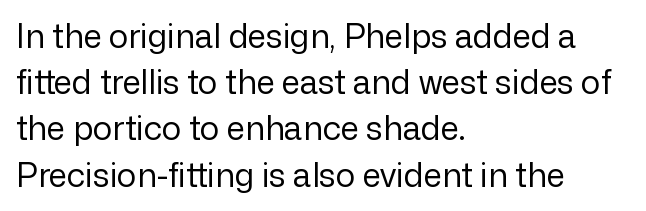
{"serif": "no", "italic": "no", "bold": "no", "weight": "regular", "width": "normal", "stroke_contrast": "low", "x_height": "medium", "monospaced": "no", "underline": "no", "align": "left", "line_spacing": "normal", "line_spacing_ratio": 1.4, "letter_spacing": "normal", "letter_spacing_em": 0.0, "glyph_px": 33}
